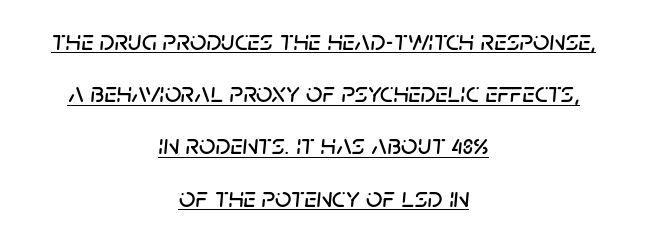
The lines are quadded center. The specimen includes a rule beneath the text block's lines. This rendering leaves character spacing at its baseline value. The specimen reads as italic at a glance. Think of a printed novel: that variable character pitch is what you see here.
